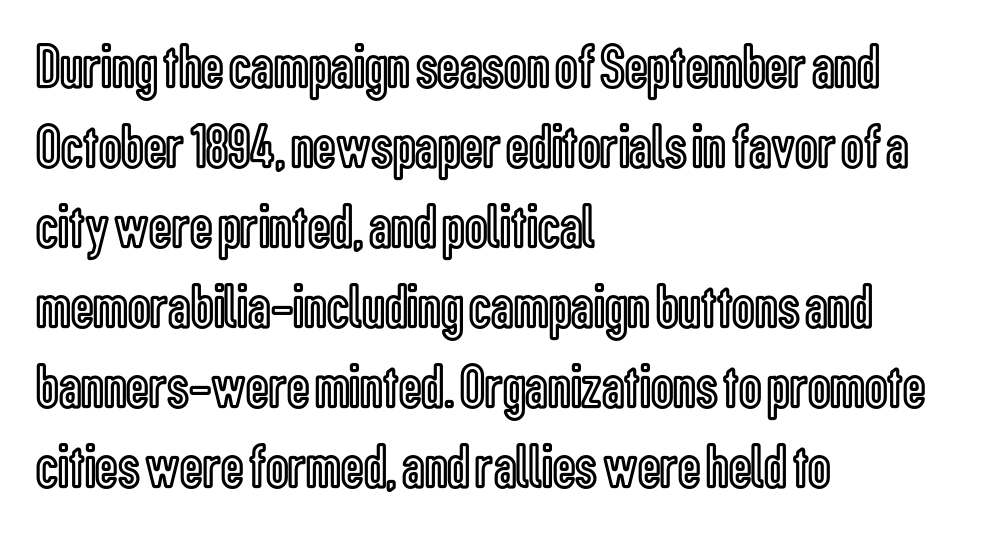
Note the varied advance widths — an 'i' is clearly narrower than an 'm'. Check under the words: just untouched page. The passage is arranged the way most books set body copy — flush left. Tall strokes in this sample are plumb rather than angled. What's the leading like? Ordinary, nothing unusual.
